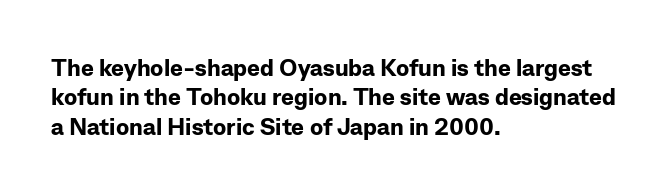
{"italic": "no", "bold": "yes", "underline": "no", "align": "left", "line_spacing_ratio": 1.22, "letter_spacing": "normal", "letter_spacing_em": 0.0, "glyph_px": 24}
